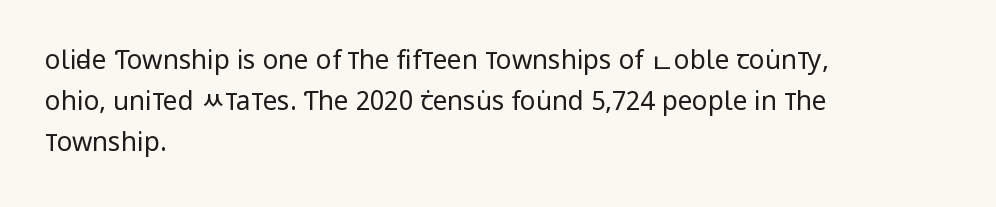
The image shows 26 px text type, upright; set left-aligned, normal line spacing (1.57x), normal letter spacing, not underlined.
